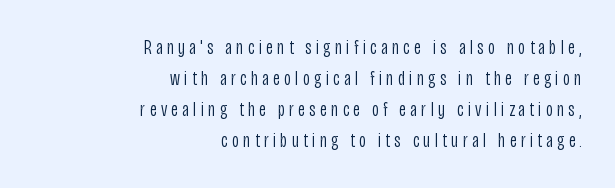
Upright lettering throughout. Words float on clear page, feet unadorned. Stroke mass is kept to a normal reading level or below. The passage is arranged like a letterhead date or caption credit — flush right.
